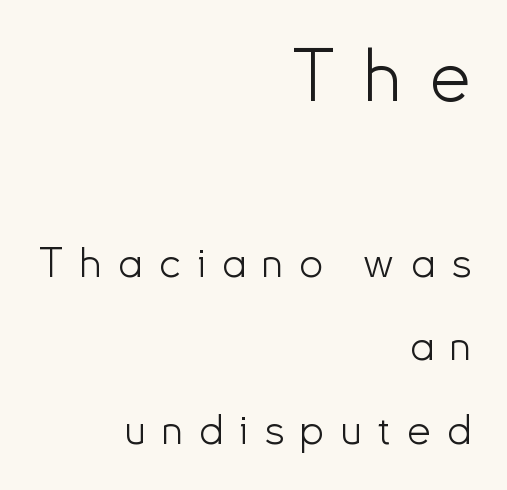
The image shows 73 px light sans-serif type, upright; set right-aligned, loose line spacing (1.99x), unusually wide letter spacing (+0.39 em), not underlined; the first (top) block is 1.74x larger; low stroke contrast and a small x-height.
